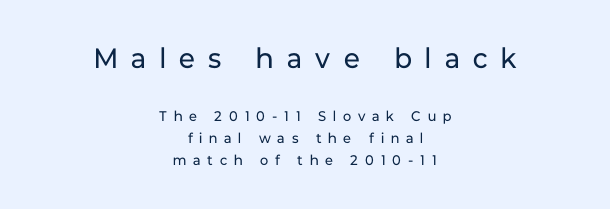
{"serif": "no", "italic": "no", "bold": "no", "weight": "regular", "width": "normal", "stroke_contrast": "low", "x_height": "medium", "monospaced": "no", "underline": "no", "align": "center", "line_spacing": "normal", "line_spacing_ratio": 1.58, "letter_spacing": "wide", "letter_spacing_em": 0.49, "larger_block": "first", "size_ratio": 2.0, "glyph_px": 28}
